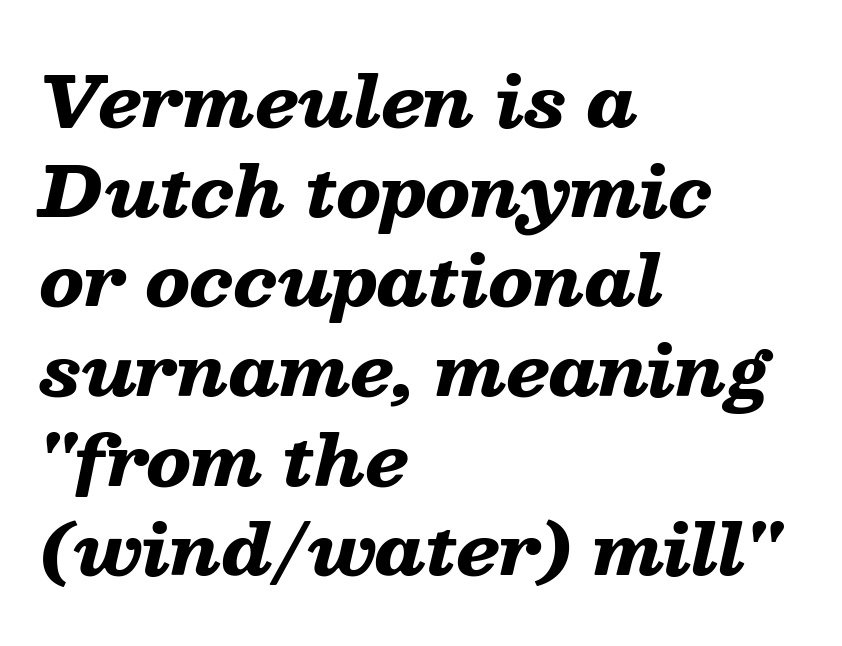
The image shows 69 px heavy, wide type, italic (leaning right); set left-aligned, normal line spacing (1.3x), normal letter spacing, not underlined; low stroke contrast and a medium x-height.
